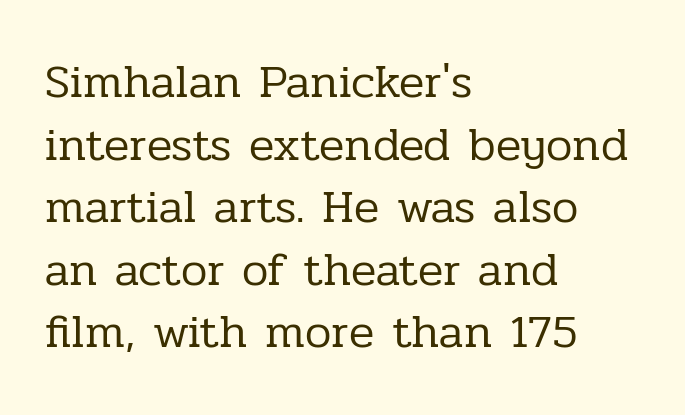
Q: Is the text bold? A: No.
Q: Is the text italic (slanted)? A: No, it is upright.
Q: Is the typeface a serif or a sans-serif typeface? A: Serif.
Q: Is the text underlined? A: No.
Q: How is the paragraph aligned? A: Left-aligned.
Q: Is the spacing between letters normal or unusually wide? A: Normal.
Q: Is the spacing between lines tight, normal or loose? A: Normal.
Q: Width (condensed, normal, or wide)? A: Normal.
Q: Stroke contrast? A: Low.
Q: x-height? A: Medium.
Q: Monospaced? A: No.
